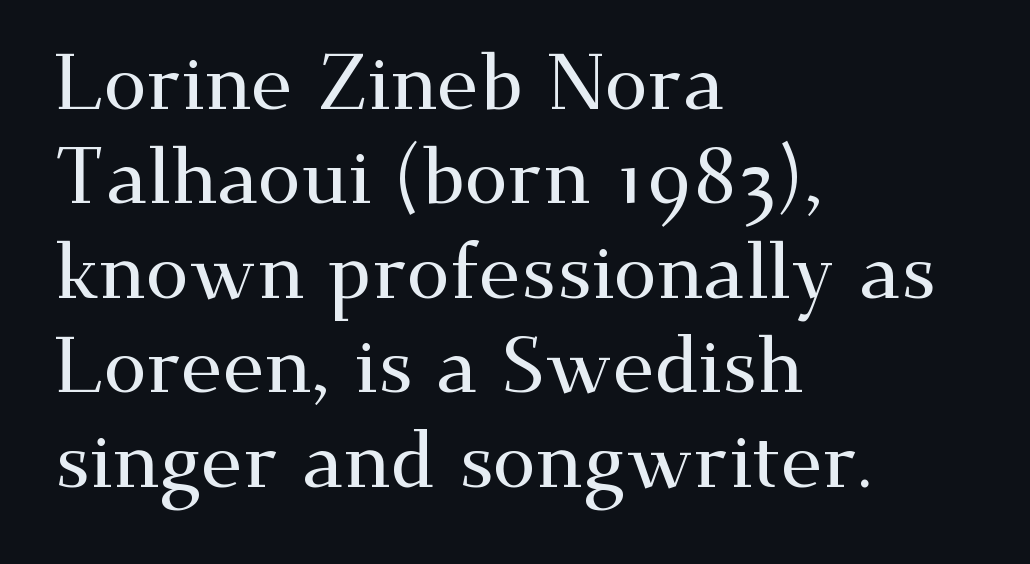
Caption: standard tracking, unaltered. Check under the words: just untouched page. Each letter keeps its own natural width here, so spacing adapts to shape. Observe the serifs anchoring each vertical stroke in this sample.
